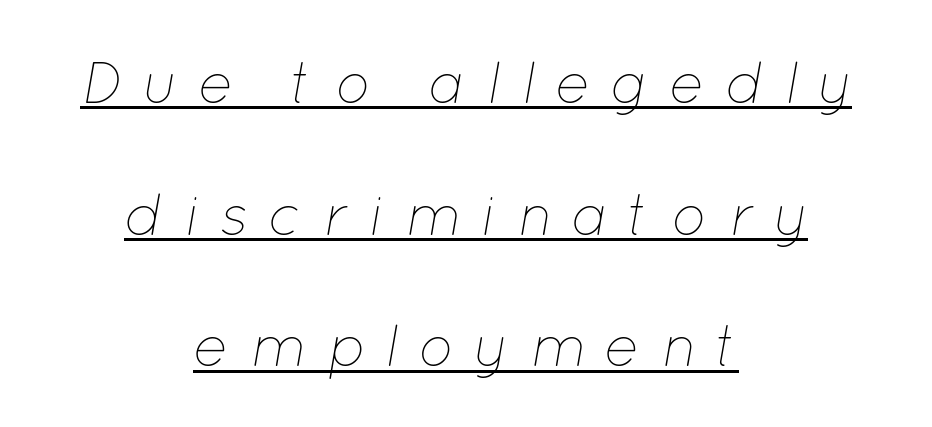
The rag falls on both sides of this text block equally. Decoration check: the copy is underlined. One glance says open: line gaps are wider than usual. The font's italic variant was chosen for this text. Is this a fixed-width face? No — the glyphs have proportional, varying widths. Letter spacing: wide.
